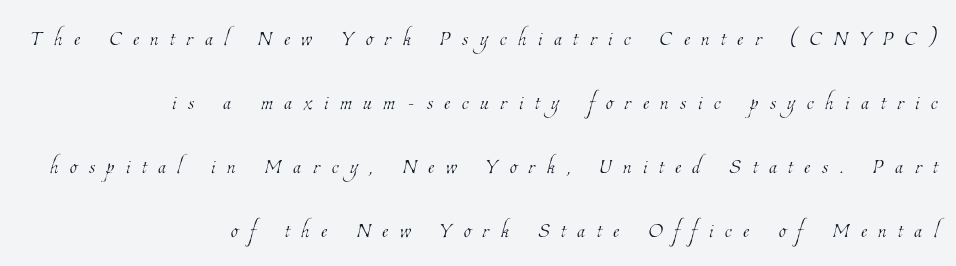
{"bold": "no", "weight": "thin", "width": "condensed", "stroke_contrast": "low", "x_height": "medium", "monospaced": "no", "underline": "no", "align": "right", "line_spacing": "loose", "line_spacing_ratio": 2.21, "letter_spacing": "wide", "letter_spacing_em": 0.4, "glyph_px": 29}
